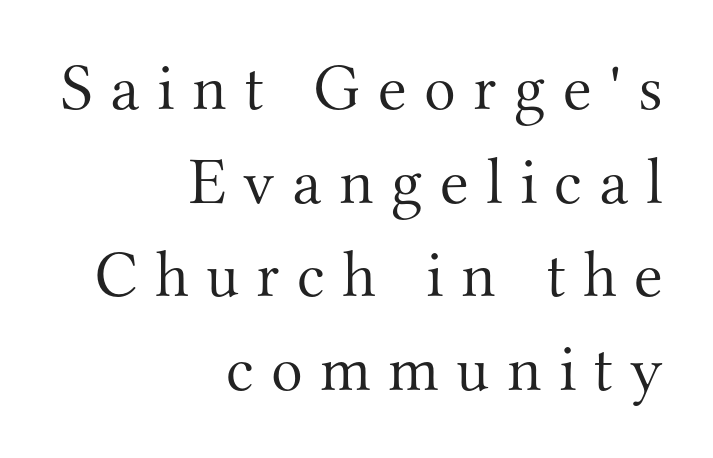
Honestly, the letter spacing is so wide it's the main thing you notice. The passage shown is typed in a proportional face where columns would drift. Check the space under the baseline: it is left empty. Is there any slant? The stems are plumb. The designer went with a serif here, giving each stem small feet. Does the leading feel generous? No, just average.
